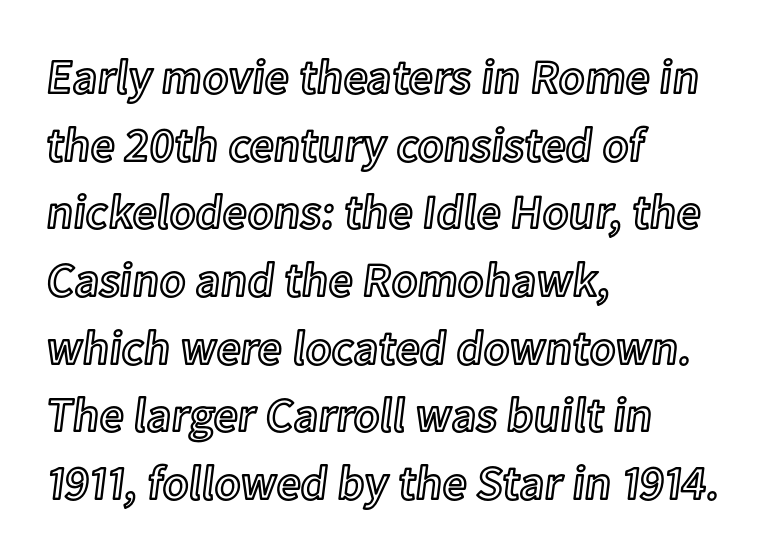
Every row of glyphs begins at an identical x-position on the left. Has an underline been added? It has not. A typesetter would call this zero additional tracking.
